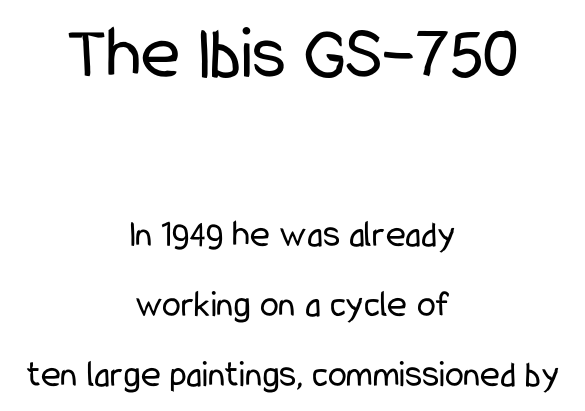
{"serif": "no", "italic": "no", "bold": "no", "weight": "regular", "width": "condensed", "stroke_contrast": "low", "x_height": "medium", "monospaced": "no", "underline": "no", "align": "center", "line_spacing_ratio": 1.84, "letter_spacing": "normal", "letter_spacing_em": 0.0, "larger_block": "first", "size_ratio": 1.97, "glyph_px": 75}
